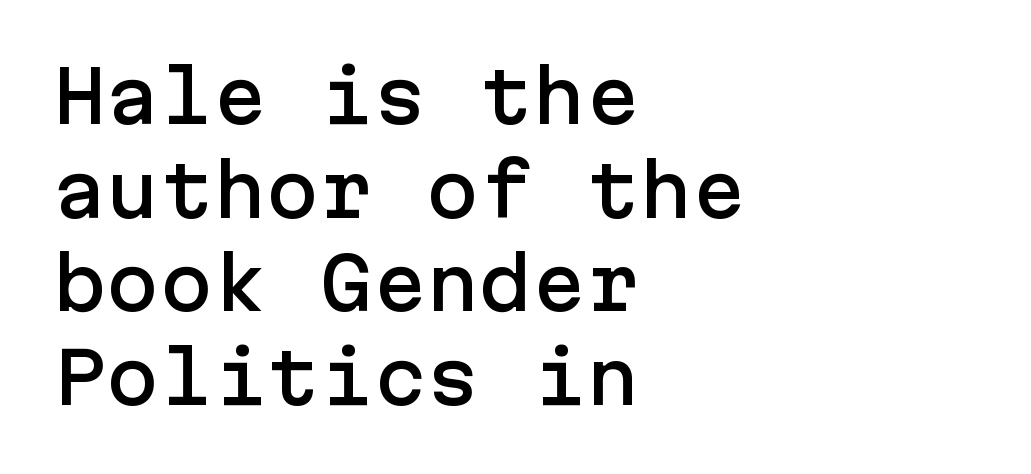
The image shows 71 px sans-serif type, upright; set left-aligned, normal line spacing (1.32x), normal letter spacing, not underlined; low stroke contrast and a medium x-height.
